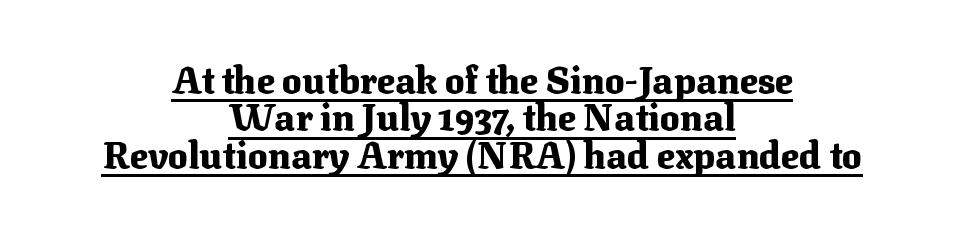
{"serif": "yes", "italic": "no", "bold": "yes", "weight": "heavy", "width": "normal", "stroke_contrast": "medium", "x_height": "medium", "monospaced": "no", "underline": "yes", "align": "center", "line_spacing": "tight", "line_spacing_ratio": 1.01, "letter_spacing": "normal", "letter_spacing_em": 0.0, "glyph_px": 37}
